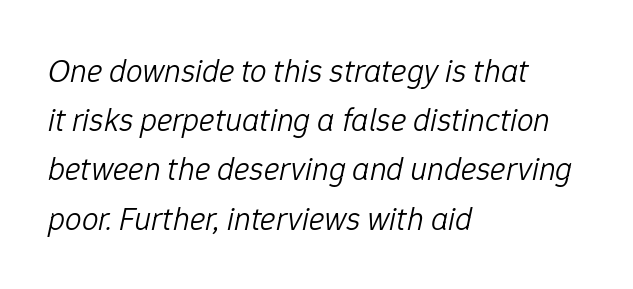
The rendering keeps characters at their native spacing. Quick note: underline off. The rendering uses natural spacing where letterforms have individual widths. Each stroke keeps to a modest, everyday thickness or less. Notice how descenders clear the ascenders below comfortably — that's standard leading.
